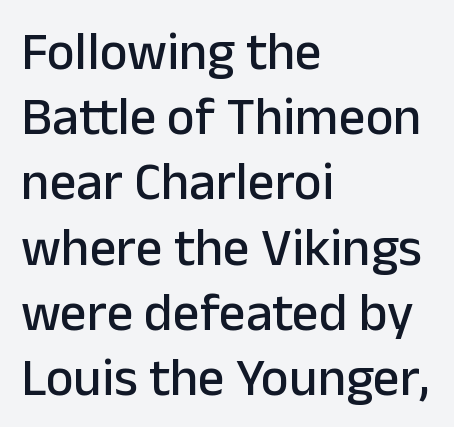
Q: Is the text italic (slanted)? A: No, it is upright.
Q: Is the typeface a serif or a sans-serif typeface? A: Sans-serif.
Q: Is the text underlined? A: No.
Q: How is the paragraph aligned? A: Left-aligned.
Q: Is the spacing between letters normal or unusually wide? A: Normal.
Q: Width (condensed, normal, or wide)? A: Normal.
Q: Stroke contrast? A: Low.
Q: x-height? A: Medium.
Q: Monospaced? A: No.
